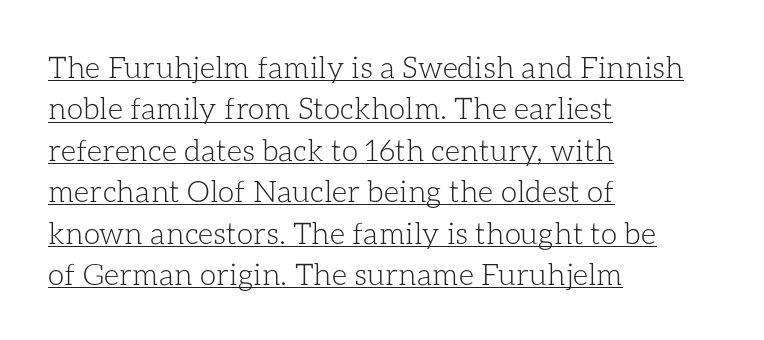
{"italic": "no", "bold": "no", "weight": "light", "width": "normal", "stroke_contrast": "low", "x_height": "medium", "monospaced": "no", "underline": "yes", "align": "left", "line_spacing": "normal", "line_spacing_ratio": 1.38, "letter_spacing": "normal", "letter_spacing_em": 0.0, "glyph_px": 30}
